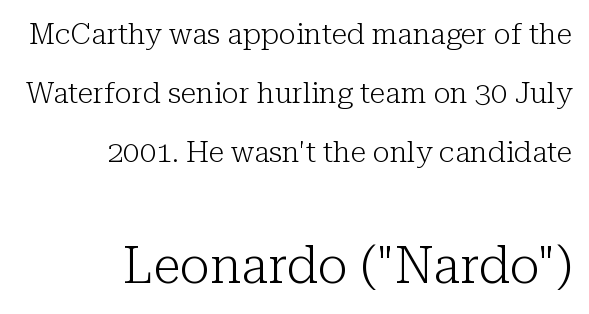
{"serif": "yes", "italic": "no", "bold": "no", "weight": "light", "width": "normal", "stroke_contrast": "low", "x_height": "medium", "monospaced": "no", "underline": "no", "align": "right", "line_spacing": "loose", "line_spacing_ratio": 2.04, "letter_spacing": "normal", "letter_spacing_em": 0.0, "larger_block": "second", "size_ratio": 1.76, "glyph_px": 51}
